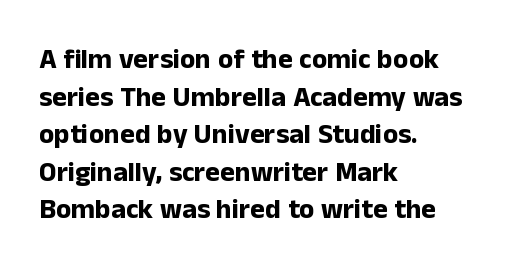
Q: Is the text bold? A: Yes.
Q: Is the text italic (slanted)? A: No, it is upright.
Q: Is the typeface a serif or a sans-serif typeface? A: Sans-serif.
Q: Is the text underlined? A: No.
Q: How is the paragraph aligned? A: Left-aligned.
Q: Is the spacing between letters normal or unusually wide? A: Normal.
Q: Is the spacing between lines tight, normal or loose? A: Normal.
Q: Width (condensed, normal, or wide)? A: Normal.
Q: Stroke contrast? A: Low.
Q: x-height? A: Medium.
Q: Monospaced? A: No.
